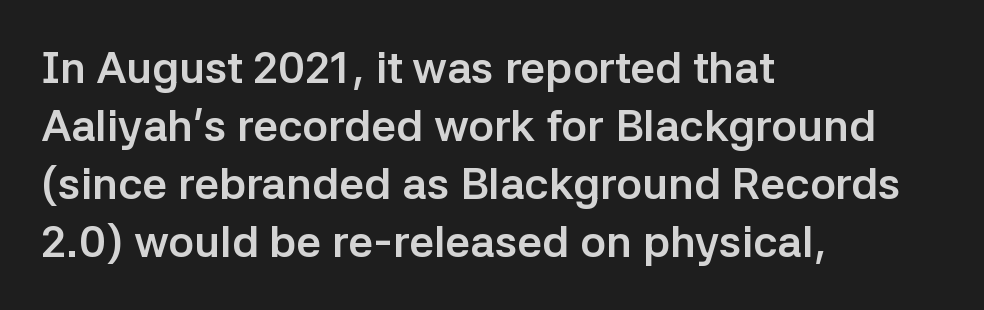
The image shows 44 px semibold sans-serif type, upright; set left-aligned, normal line spacing (1.32x), normal letter spacing, not underlined; low stroke contrast and a medium x-height.
